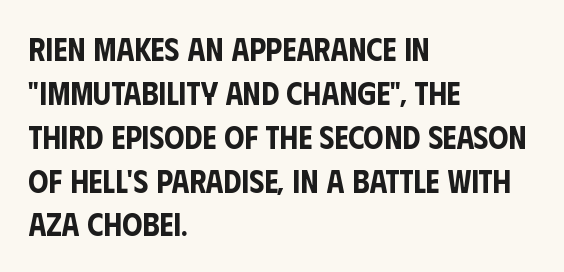
The line-height multiplier appears to be the usual default. Between one letter and the next there's only the usual sliver of space. Every character sits straight up, as roman type does. Check under the words: just untouched page.
